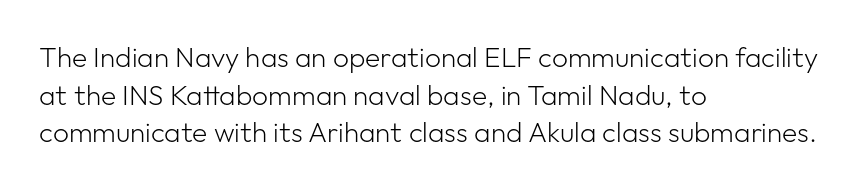
Is this a heavy cut? Hardly; it is regular or lighter. These lines sit exactly where default settings would place them. Look at the tracking — it's just the regular setting, nothing added. The ragged edge is on the right, which tells us the setting is flush left. Character widths vary here, with narrow letters taking less room than wide ones. Nope, not italic — everything's standing straight.
